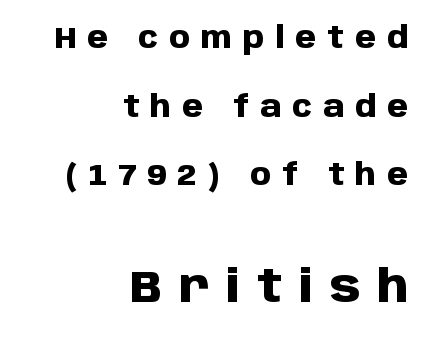
This rendering widens character spacing well past its baseline value. Pretty heavy lettering here — definitely bold. These lines were composed using upright roman letters. All the whitespace from short lines collects on the left. No word sits above an underline.
